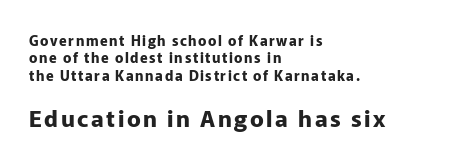
Q: Is the text bold? A: Yes.
Q: Is the text italic (slanted)? A: No, it is upright.
Q: Is the text underlined? A: No.
Q: How is the paragraph aligned? A: Left-aligned.
Q: Is the spacing between lines tight, normal or loose? A: Normal.
Q: Which block of text is set in a larger size, the first (top) or the second (bottom)? A: The second (bottom) one.
